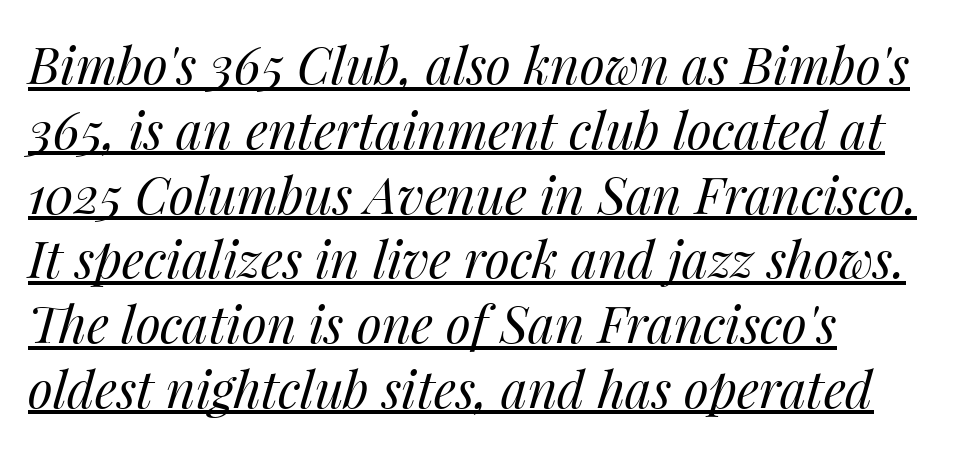
The image shows 51 px regular-weight type, italic (leaning right); set left-aligned, normal line spacing (1.27x), normal letter spacing, underlined; medium stroke contrast and a medium x-height.
